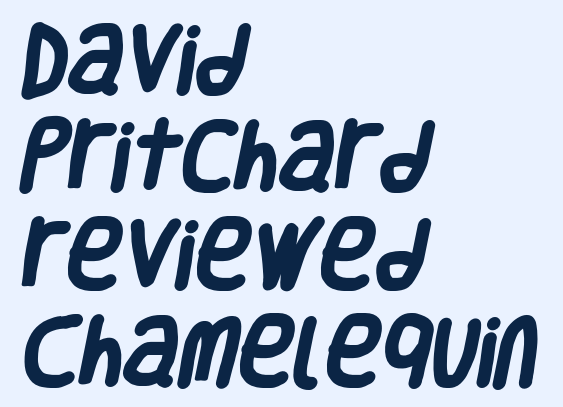
The passage shown is emphatically bold. Each letter's strokes conclude bluntly, with no projecting serifs. Left-aligned paragraph, ragged on the right. These lines keep a tight, regular rhythm from letter to letter. Underline: absent. Baseline-to-baseline distance is the conventional proportion of letter height.
